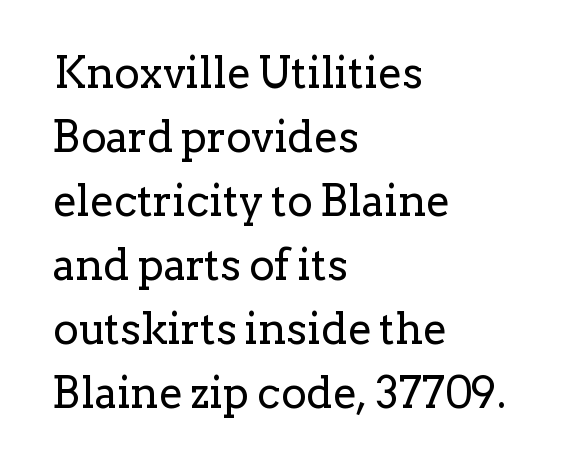
The axis of the letterforms is exactly vertical. Vertical spacing — default. A light-to-regular cut is what we see here. The passage shown is not underscored anywhere. The passage shown is typed in a proportional face where columns would drift. The paragraph has a hard left edge and a soft right edge.
